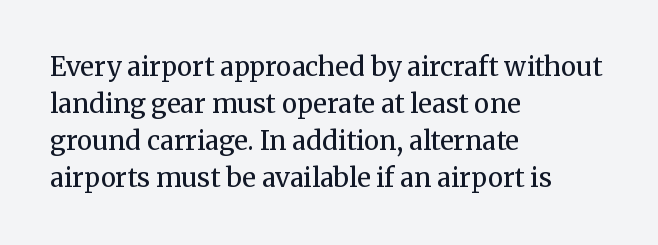
Rule under the text: the space is simply empty. The tracking reads as untouched default to a designer's eye. Compared with a typical body face, this is equally light or lighter still. A student would call this left alignment; a typographer would say flush left, rag right. The rows are spaced the way most documents space them.
